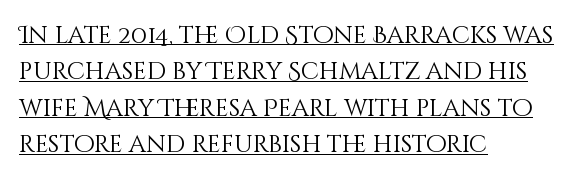
The image shows 24 px text type, upright; set left-aligned, normal line spacing (1.52x), normal letter spacing, underlined.
